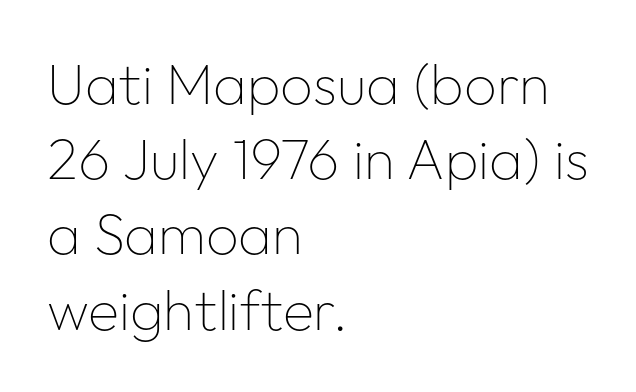
Q: Is the text bold? A: No.
Q: Is the text italic (slanted)? A: No, it is upright.
Q: Is the typeface a serif or a sans-serif typeface? A: Sans-serif.
Q: Is the text underlined? A: No.
Q: How is the paragraph aligned? A: Left-aligned.
Q: Is the spacing between letters normal or unusually wide? A: Normal.
Q: Is the spacing between lines tight, normal or loose? A: Normal.
Q: Width (condensed, normal, or wide)? A: Normal.
Q: Stroke contrast? A: Low.
Q: x-height? A: Medium.
Q: Monospaced? A: No.
